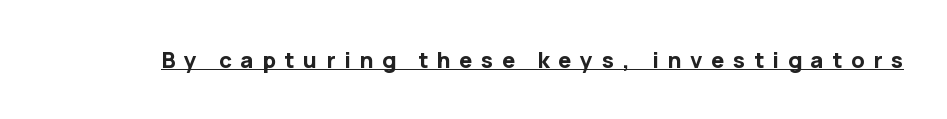
{"italic": "no", "bold": "yes", "underline": "yes", "letter_spacing": "wide", "letter_spacing_em": 0.4, "glyph_px": 22}
